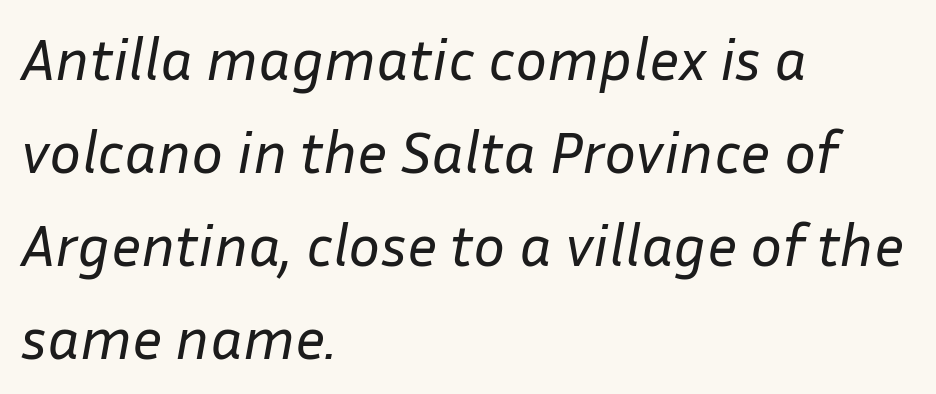
Summary of weight: not heavy and not bold. Short note: letters normally spaced. If you drew a ruler down the left edge, every line would touch it. These lines are rendered in a variable-pitch font.
